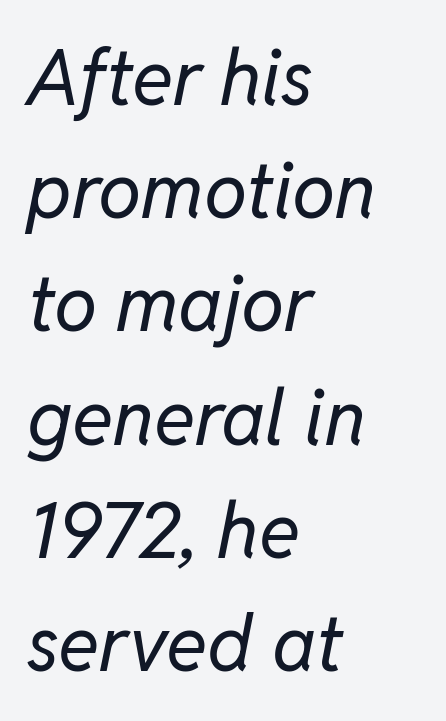
{"italic": "yes", "lean": "right", "slant_degrees": 11, "bold": "no", "weight": "regular", "width": "normal", "stroke_contrast": "low", "x_height": "medium", "monospaced": "no", "underline": "no", "align": "left", "line_spacing": "normal", "line_spacing_ratio": 1.47, "letter_spacing": "normal", "letter_spacing_em": 0.0, "glyph_px": 77}
